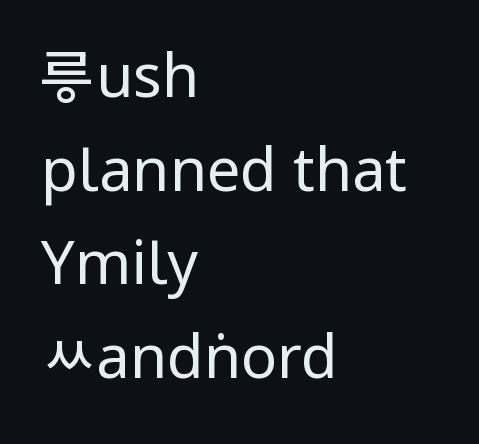
The image shows 60 px regular-weight, condensed sans-serif type, upright; set left-aligned, normal line spacing (1.56x), normal letter spacing, not underlined; low stroke contrast and a large x-height.
